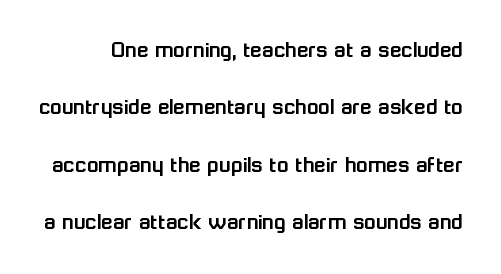
Q: Is the text italic (slanted)? A: No, it is upright.
Q: Is the text underlined? A: No.
Q: Is the spacing between letters normal or unusually wide? A: Normal.
Q: Is the spacing between lines tight, normal or loose? A: Loose.
